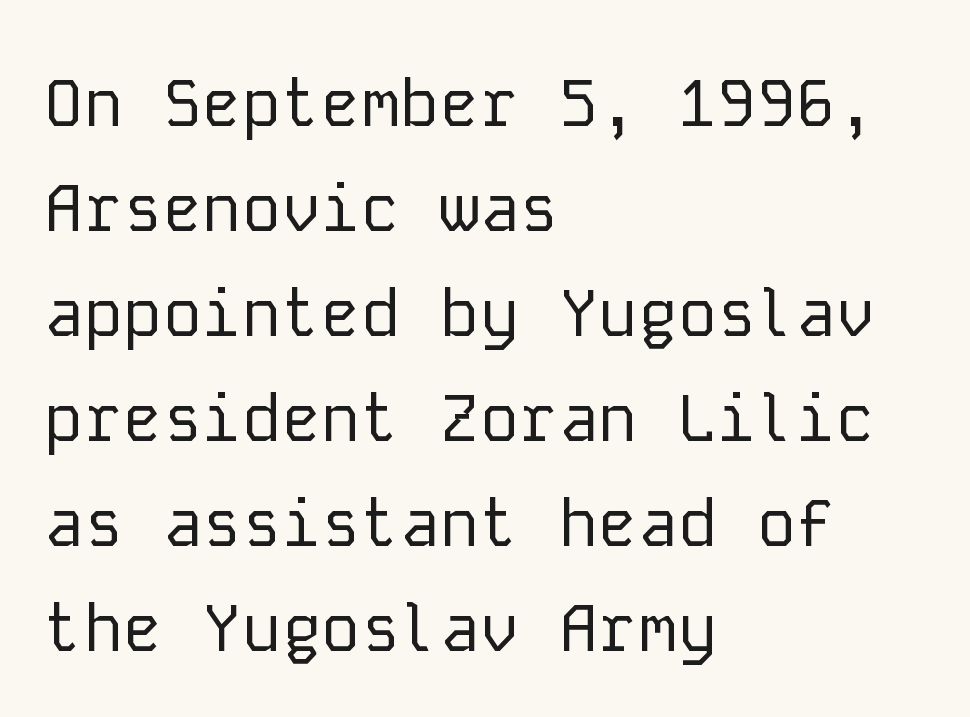
{"serif": "no", "italic": "no", "bold": "no", "weight": "regular", "width": "normal", "stroke_contrast": "low", "x_height": "medium", "monospaced": "yes", "underline": "no", "align": "left", "line_spacing": "normal", "line_spacing_ratio": 1.59, "letter_spacing": "normal", "letter_spacing_em": 0.0, "glyph_px": 66}
